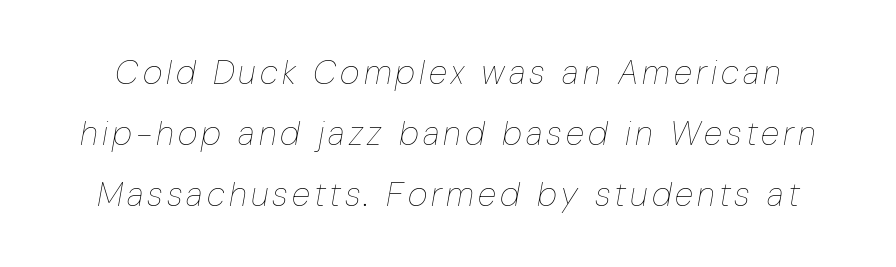
Q: Is the text bold? A: No.
Q: Is the text italic (slanted)? A: Yes, it leans right by about 10 degrees.
Q: Is the text underlined? A: No.
Q: Width (condensed, normal, or wide)? A: Condensed.
Q: Stroke contrast? A: Low.
Q: x-height? A: Medium.
Q: Monospaced? A: No.
